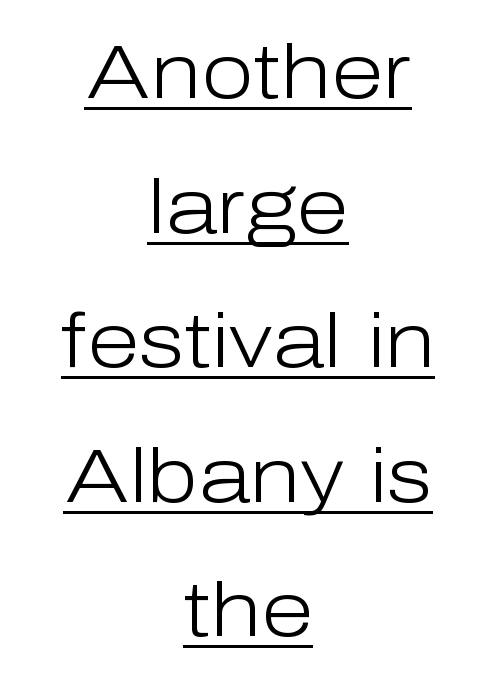
Q: Is the text bold? A: No.
Q: Is the text italic (slanted)? A: No, it is upright.
Q: Is the typeface a serif or a sans-serif typeface? A: Sans-serif.
Q: Is the text underlined? A: Yes.
Q: How is the paragraph aligned? A: Centered.
Q: Is the spacing between letters normal or unusually wide? A: Normal.
Q: Width (condensed, normal, or wide)? A: Normal.
Q: Stroke contrast? A: Low.
Q: x-height? A: Medium.
Q: Monospaced? A: No.
